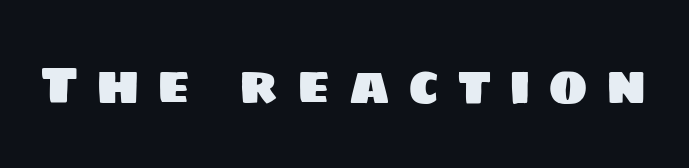
The passage shown has open, widely tracked lettering throughout. Varying glyph widths throughout — classic text-font behaviour. The passage shown is not underscored anywhere. The letters carry no serifs — their stems end cleanly without finishing strokes.
